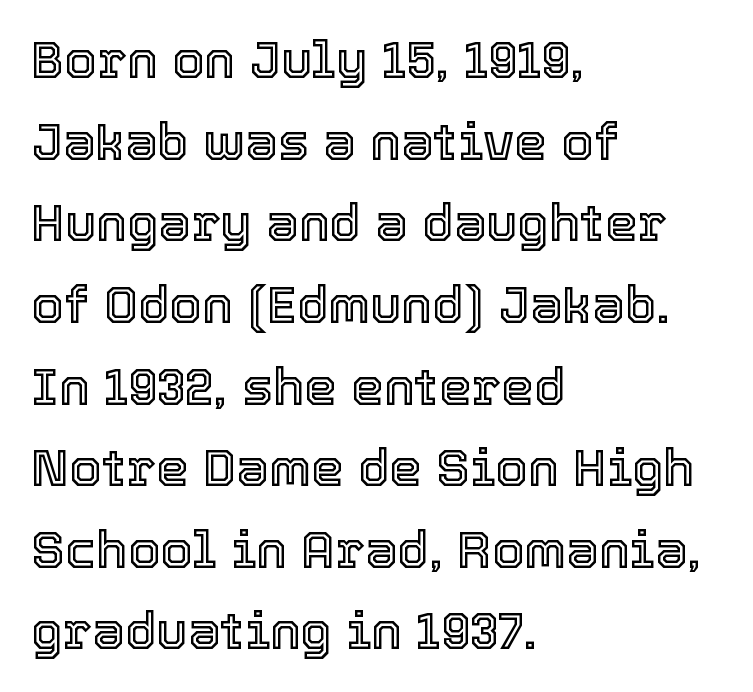
Is there much room between lines? A standard amount, neither cramped nor airy. It's the straight-up-and-down kind of type. Tracking here is standard; glyphs follow each other at the usual distance. Teacher's note: observe the even left margin — that is flush-left alignment. Clear beneath every line of the passage.
